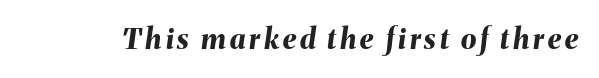
{"italic": "yes", "lean": "right", "slant_degrees": 8, "bold": "yes", "weight": "bold", "width": "normal", "stroke_contrast": "medium", "x_height": "medium", "monospaced": "no", "underline": "no", "glyph_px": 28}
